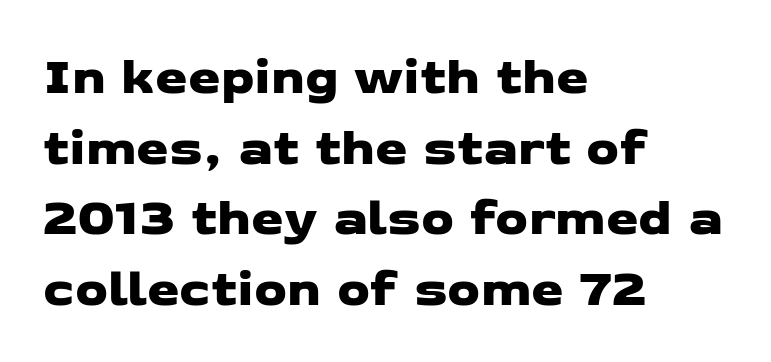
{"serif": "no", "width": "wide", "stroke_contrast": "low", "x_height": "medium", "monospaced": "no", "underline": "no", "align": "left", "line_spacing": "normal", "line_spacing_ratio": 1.36, "letter_spacing": "normal", "letter_spacing_em": 0.0, "glyph_px": 52}
